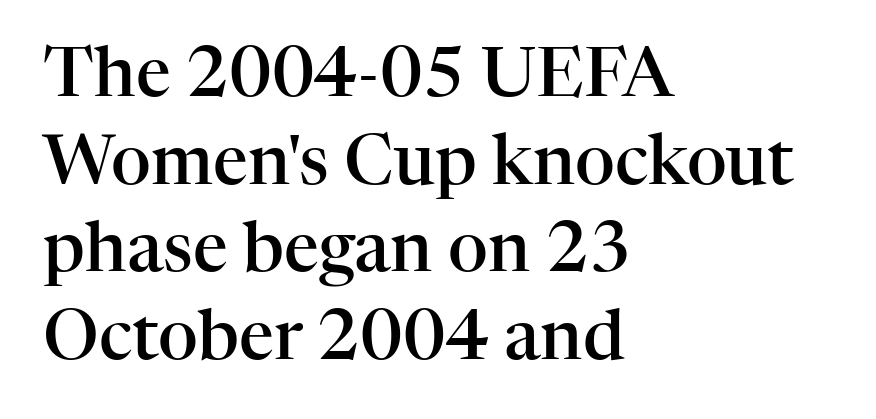
The glyphs are unaccompanied by any horizontal stroke below them. In CSS terms this would be text-align: left. Typographic density is moderately raised because the face is semibold. This sample keeps an unexceptional amount of space between lines. Does the type have serifs? Yes, each stem ends in a small foot.
